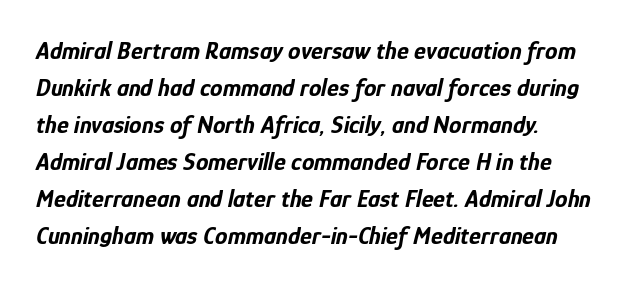
Q: Is the text bold? A: Yes.
Q: Is the text italic (slanted)? A: Yes, it leans right by about 12 degrees.
Q: Is the text underlined? A: No.
Q: Is the spacing between letters normal or unusually wide? A: Normal.
Q: Is the spacing between lines tight, normal or loose? A: Normal.
